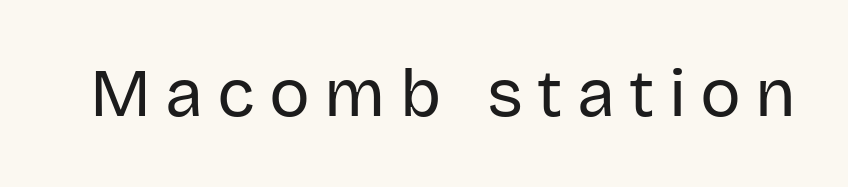
The image shows 68 px regular-weight sans-serif type, upright; set unusually wide letter spacing (+0.21 em), not underlined; low stroke contrast and a large x-height.
